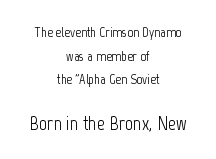
Q: Is the text bold? A: No.
Q: Is the text italic (slanted)? A: No, it is upright.
Q: Is the text underlined? A: No.
Q: How is the paragraph aligned? A: Centered.
Q: Is the spacing between letters normal or unusually wide? A: Normal.
Q: Is the spacing between lines tight, normal or loose? A: Normal.
Q: Which block of text is set in a larger size, the first (top) or the second (bottom)? A: The second (bottom) one.
